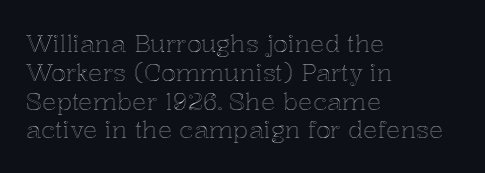
The image shows 24 px text type, upright; set left-aligned, line spacing 1.2x, normal letter spacing, not underlined.
